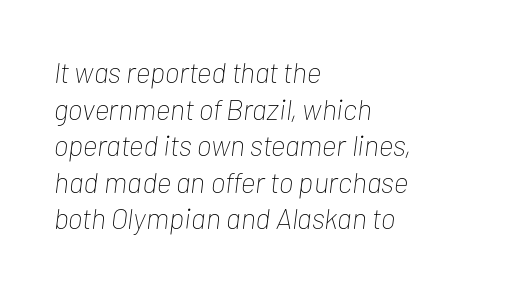
Q: Is the text bold? A: No.
Q: Is the text italic (slanted)? A: Yes, it leans right by about 7 degrees.
Q: Is the text underlined? A: No.
Q: How is the paragraph aligned? A: Left-aligned.
Q: Is the spacing between letters normal or unusually wide? A: Normal.
Q: Is the spacing between lines tight, normal or loose? A: Normal.
Q: Width (condensed, normal, or wide)? A: Condensed.
Q: Stroke contrast? A: Low.
Q: x-height? A: Medium.
Q: Monospaced? A: No.
